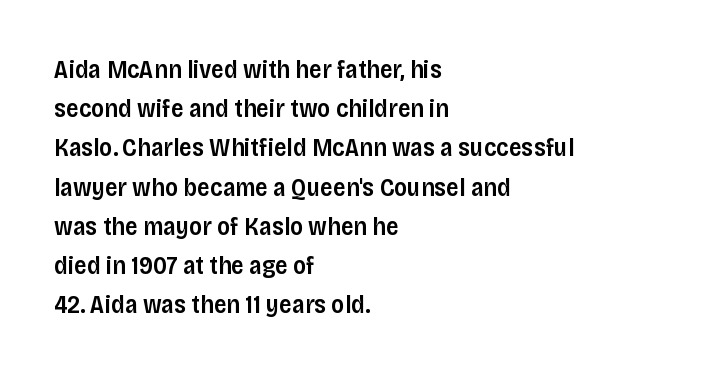
{"italic": "no", "bold": "semi", "underline": "no", "align": "left", "line_spacing": "normal", "line_spacing_ratio": 1.57, "letter_spacing": "normal", "letter_spacing_em": 0.0, "glyph_px": 25}
